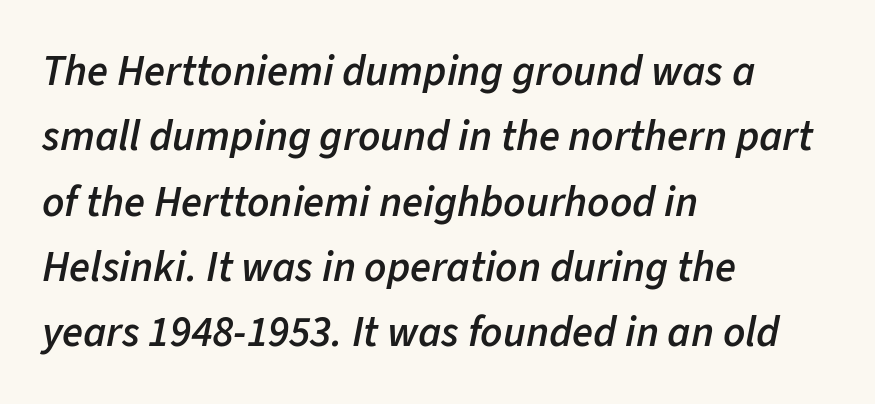
The image shows 43 px semibold type, italic (leaning right); set left-aligned, normal line spacing (1.52x), normal letter spacing, not underlined; low stroke contrast and a medium x-height.
